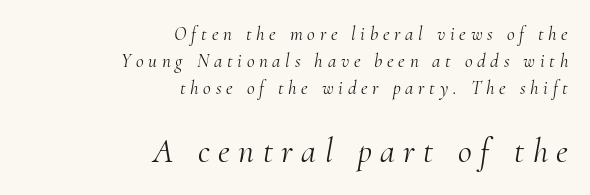
This rendering uses right alignment, leaving the left contour irregular. The typography opts for an oblique posture over an upright one. A student would notice the bottom passage is typeset larger than what precedes it. A typesetter would call this heavily tracked-out type. Decoration check: the copy has no underline.
